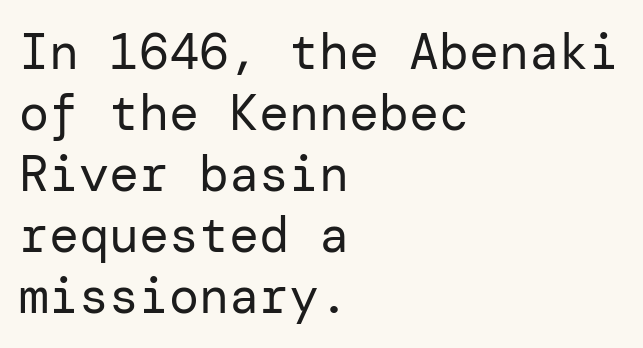
Q: Is the text bold? A: No.
Q: Is the text italic (slanted)? A: No, it is upright.
Q: Is the typeface a serif or a sans-serif typeface? A: Sans-serif.
Q: Is the text underlined? A: No.
Q: How is the paragraph aligned? A: Left-aligned.
Q: Is the spacing between letters normal or unusually wide? A: Normal.
Q: Width (condensed, normal, or wide)? A: Normal.
Q: Stroke contrast? A: Low.
Q: x-height? A: Medium.
